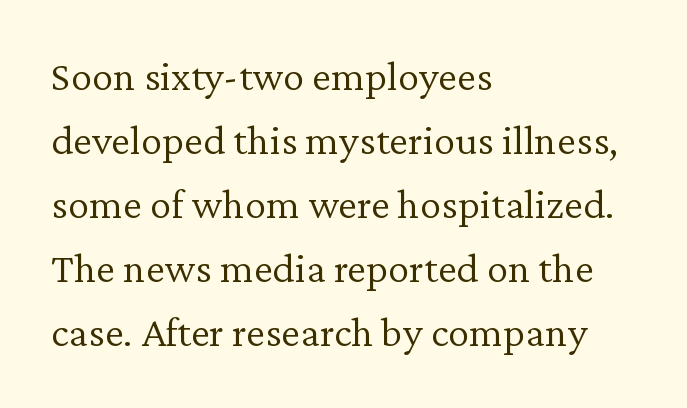
In terms of letterform style, serifs are clearly present. A typesetter would mark this as roman, not italic. Letter spacing: default. If you measured baseline to baseline, you'd find a middling distance.
